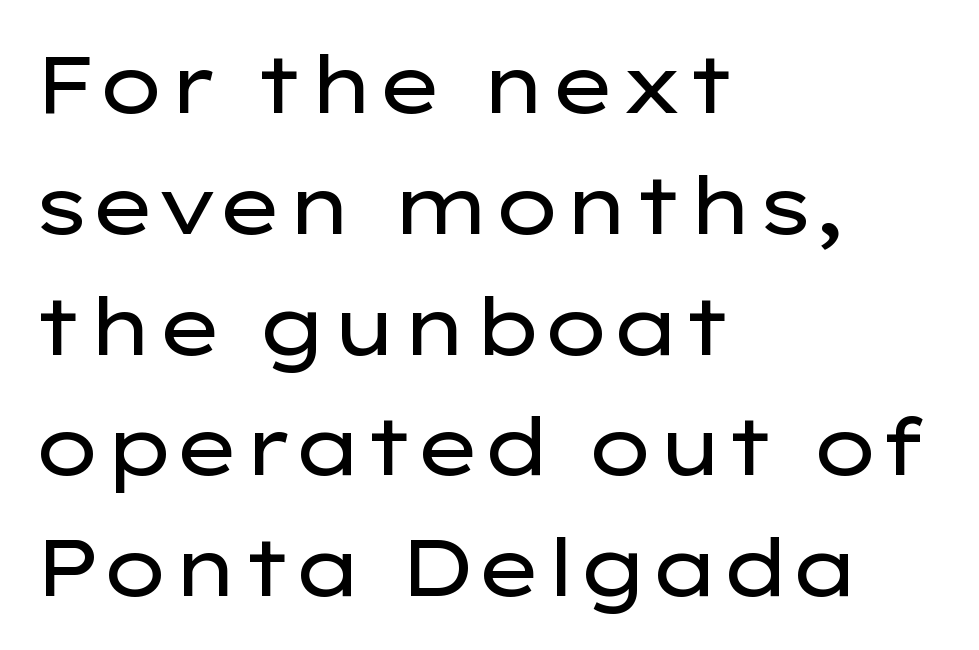
Q: Is the text bold? A: No.
Q: Is the text italic (slanted)? A: No, it is upright.
Q: Is the typeface a serif or a sans-serif typeface? A: Sans-serif.
Q: Is the text underlined? A: No.
Q: How is the paragraph aligned? A: Left-aligned.
Q: Is the spacing between letters normal or unusually wide? A: Normal.
Q: Is the spacing between lines tight, normal or loose? A: Normal.
Q: Width (condensed, normal, or wide)? A: Wide.
Q: Stroke contrast? A: Low.
Q: x-height? A: Medium.
Q: Monospaced? A: No.
